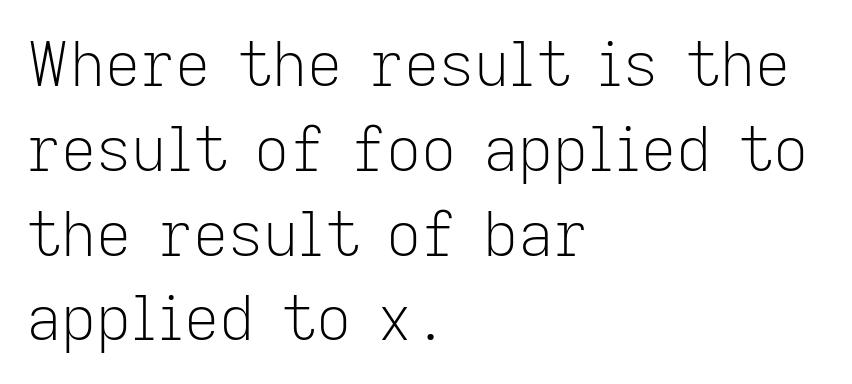
When letters stand straight like this, we call the style roman or upright. The foot of each line stays bare and open. Whoever set this chose a conventional vertical rhythm. No feet cap the strokes, marking this as sans-serif type. The letters advance in unequal steps, a hallmark of proportional type. A typesetter would call this zero additional tracking.
